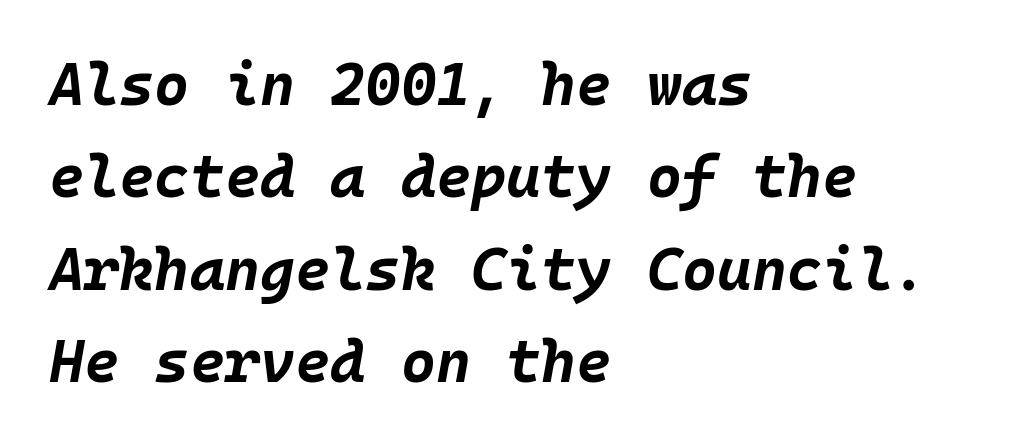
Q: Is the text bold? A: Yes.
Q: Is the text italic (slanted)? A: Yes, it leans right by about 10 degrees.
Q: Is the text underlined? A: No.
Q: How is the paragraph aligned? A: Left-aligned.
Q: Is the spacing between letters normal or unusually wide? A: Normal.
Q: Is the spacing between lines tight, normal or loose? A: Normal.
Q: Width (condensed, normal, or wide)? A: Normal.
Q: Stroke contrast? A: Low.
Q: x-height? A: Large.
Q: Monospaced? A: Yes.
